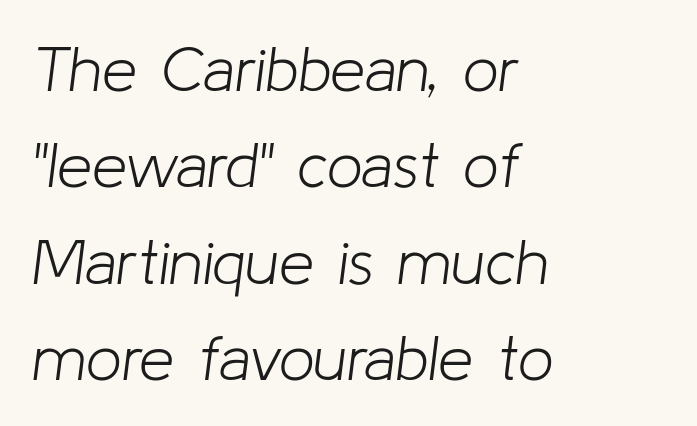
The line texture is even and compact thanks to regular tracking. Is the stroke heavy? The answer is a plain regular-or-lighter. Casual observation: everything's shoved over to the left. The rendering applies a slant to the glyphs. The lines sit at an ordinary, default distance from one another. Type without underlining.
